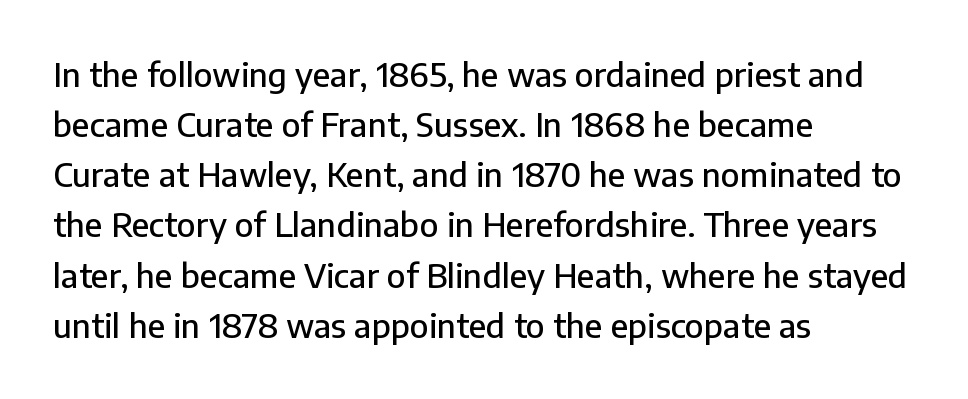
{"serif": "no", "italic": "no", "width": "normal", "stroke_contrast": "low", "x_height": "medium", "monospaced": "no", "underline": "no", "align": "left", "line_spacing": "normal", "line_spacing_ratio": 1.52, "letter_spacing": "normal", "letter_spacing_em": 0.0, "glyph_px": 33}
